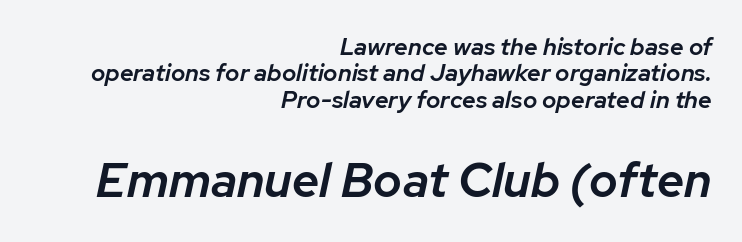
Q: Is the text bold? A: Semi-bold.
Q: Is the text italic (slanted)? A: Yes, it leans right by about 12 degrees.
Q: Is the text underlined? A: No.
Q: How is the paragraph aligned? A: Right-aligned.
Q: Is the spacing between letters normal or unusually wide? A: Normal.
Q: Is the spacing between lines tight, normal or loose? A: Tight.
Q: Which block of text is set in a larger size, the first (top) or the second (bottom)? A: The second (bottom) one.
Q: Width (condensed, normal, or wide)? A: Normal.
Q: Stroke contrast? A: Low.
Q: x-height? A: Medium.
Q: Monospaced? A: No.
